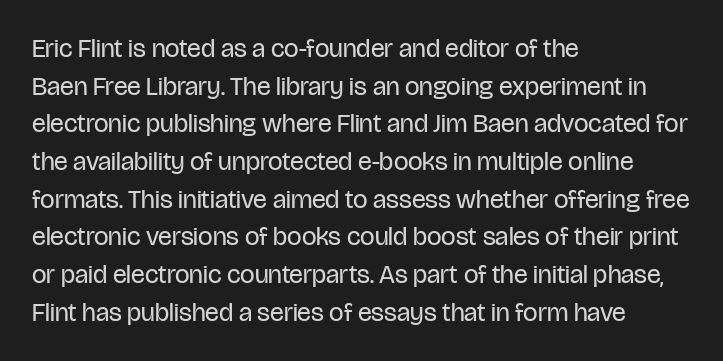
This sample is left-justified, so line endings fall wherever the words run out. Short note: letters normally spaced. These lines were composed using upright roman letters. Nothing heavy about these letters — not bold at all. The glyphs are unaccompanied by any horizontal stroke below them. Quick note: interline space is typical.
